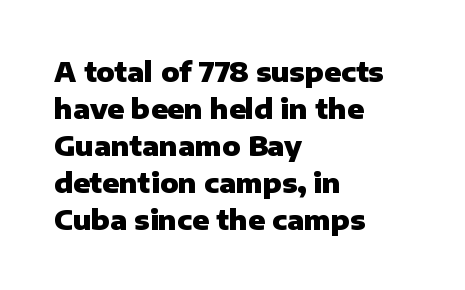
The image shows 27 px bold type, upright; set left-aligned, normal line spacing (1.37x), normal letter spacing, not underlined.
